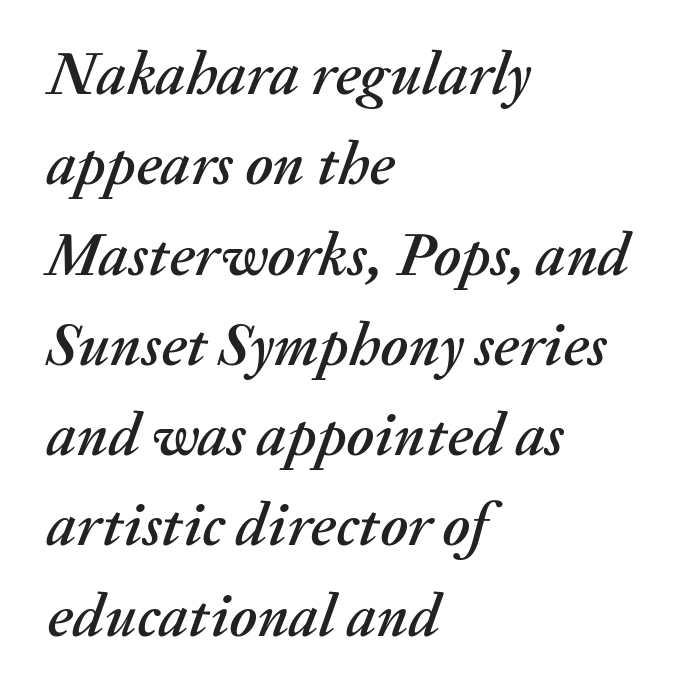
The rendering applies a slant to the glyphs. The passage shown stacks its lines at a standard gap. Nobody touched the tracking dial on this one. Each row of text sits above clean, open space. Reading down the block, your eye returns to a fixed left position each line. Varying glyph widths throughout — classic text-font behaviour.
